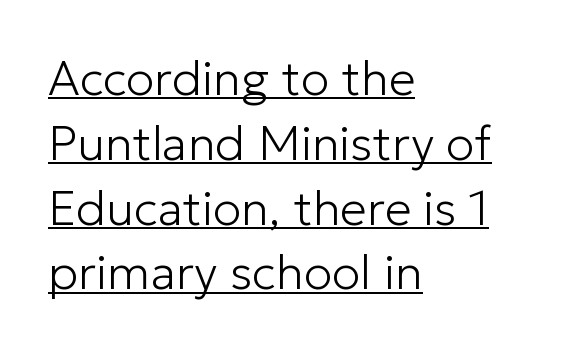
I'd call this a sans setting — the letters go barefoot. Italic? Not at all — the glyphs are vertical. A typographer would call this underscored text. Layout note: lines flush left. Rows of type keep a routine distance in the vertical direction.
